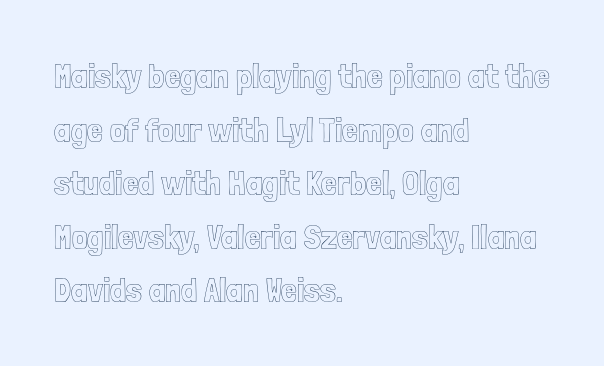
Q: Is the text italic (slanted)? A: No, it is upright.
Q: Is the text underlined? A: No.
Q: How is the paragraph aligned? A: Left-aligned.
Q: Is the spacing between letters normal or unusually wide? A: Normal.
Q: Is the spacing between lines tight, normal or loose? A: Normal.
Q: Width (condensed, normal, or wide)? A: Condensed.
Q: x-height? A: Medium.
Q: Monospaced? A: No.
